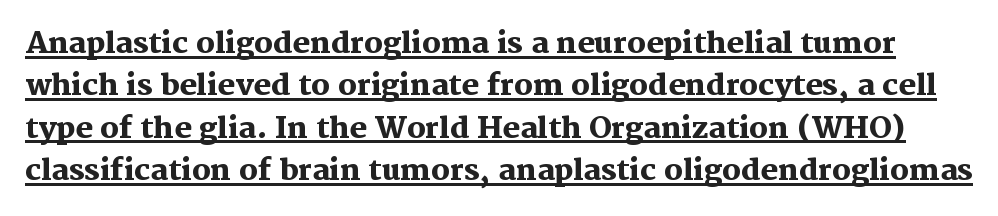
{"serif": "yes", "italic": "no", "bold": "yes", "weight": "heavy", "width": "normal", "stroke_contrast": "medium", "x_height": "medium", "monospaced": "no", "underline": "yes", "line_spacing": "normal", "line_spacing_ratio": 1.46, "letter_spacing": "normal", "letter_spacing_em": 0.0, "glyph_px": 29}
